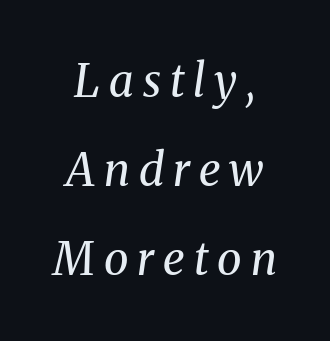
Q: Is the text bold? A: No.
Q: Is the text italic (slanted)? A: Yes, it leans right by about 8 degrees.
Q: Is the typeface a serif or a sans-serif typeface? A: Serif.
Q: Is the text underlined? A: No.
Q: Is the spacing between letters normal or unusually wide? A: Unusually wide.
Q: Is the spacing between lines tight, normal or loose? A: Loose.
Q: Width (condensed, normal, or wide)? A: Normal.
Q: Stroke contrast? A: Medium.
Q: x-height? A: Medium.
Q: Monospaced? A: No.
